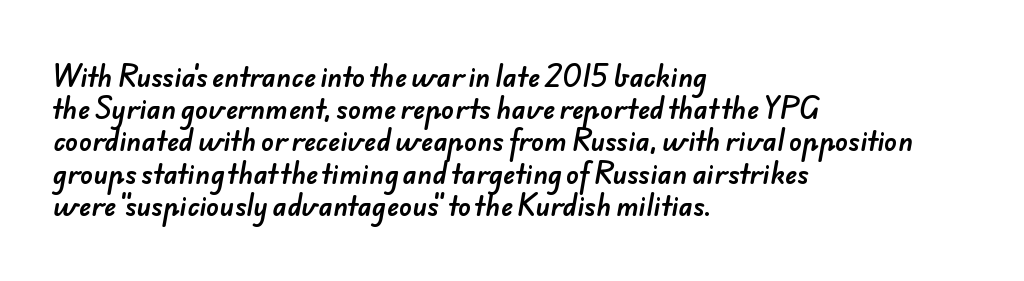
Q: Is the text underlined? A: No.
Q: How is the paragraph aligned? A: Left-aligned.
Q: Is the spacing between letters normal or unusually wide? A: Normal.
